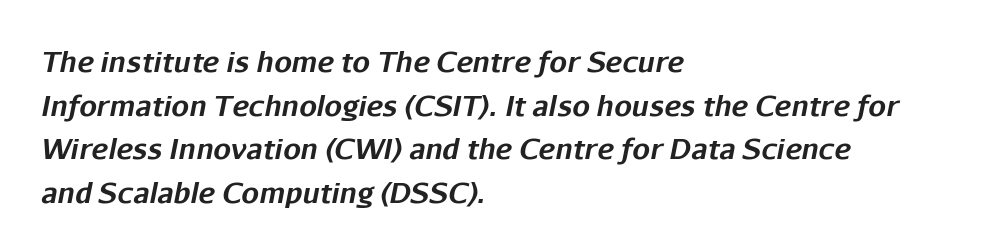
{"italic": "yes", "lean": "right", "slant_degrees": 11, "bold": "yes", "weight": "bold", "width": "normal", "stroke_contrast": "low", "x_height": "medium", "monospaced": "no", "underline": "no", "align": "left", "line_spacing": "normal", "line_spacing_ratio": 1.56, "letter_spacing": "normal", "letter_spacing_em": 0.0, "glyph_px": 28}
